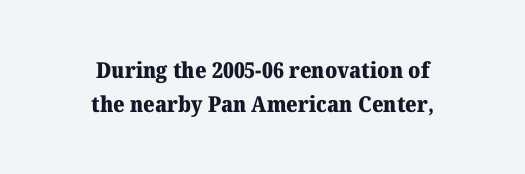
Q: Is the text bold? A: Yes.
Q: Is the text italic (slanted)? A: No, it is upright.
Q: Is the text underlined? A: No.
Q: How is the paragraph aligned? A: Centered.
Q: Is the spacing between letters normal or unusually wide? A: Normal.
Q: Is the spacing between lines tight, normal or loose? A: Normal.
